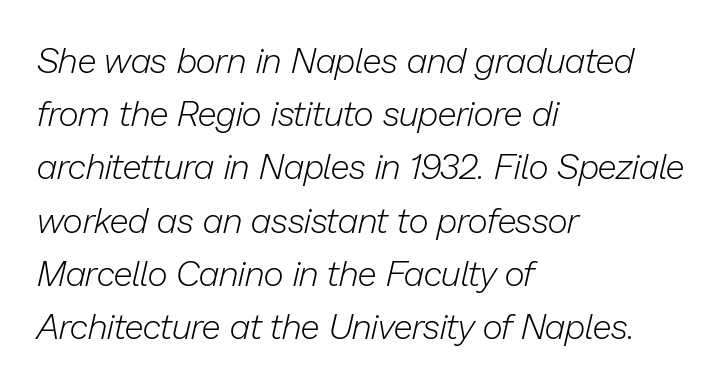
This reads as an unemphasized weight, regular at the heaviest. Varying glyph widths throughout — classic text-font behaviour. You could call the tracking neutral — neither tight nor loose. The passage shown leans; its letterforms are oblique. Compared with a centered layout, this one pins lines to the left instead.
